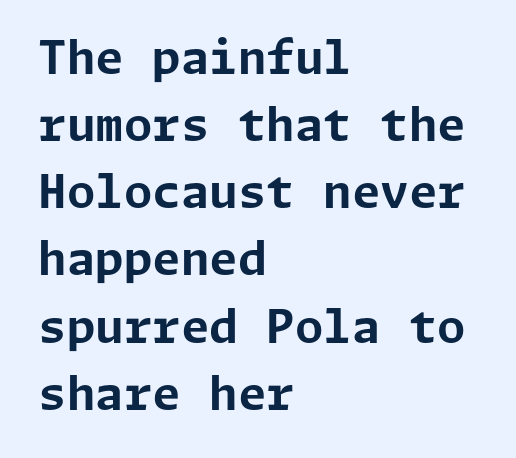
The image shows 46 px bold sans-serif type, upright; set left-aligned, normal line spacing (1.46x), normal letter spacing, not underlined; low stroke contrast and a medium x-height.
